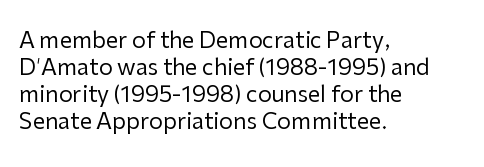
{"italic": "no", "bold": "no", "underline": "no", "align": "left", "line_spacing_ratio": 1.23, "letter_spacing": "normal", "letter_spacing_em": 0.0, "glyph_px": 22}
